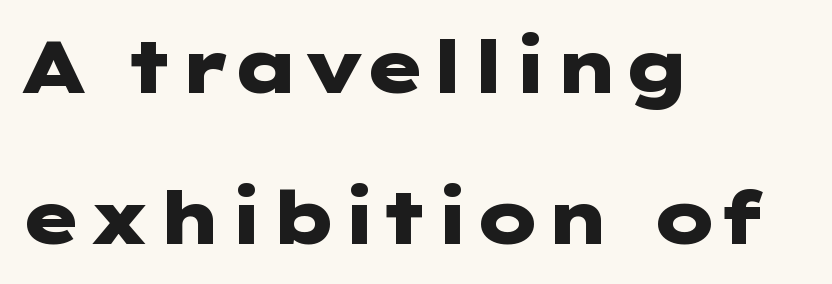
Q: Is the text bold? A: Yes.
Q: Is the text italic (slanted)? A: No, it is upright.
Q: Is the typeface a serif or a sans-serif typeface? A: Sans-serif.
Q: Is the text underlined? A: No.
Q: How is the paragraph aligned? A: Left-aligned.
Q: Is the spacing between letters normal or unusually wide? A: Normal.
Q: Is the spacing between lines tight, normal or loose? A: Loose.
Q: Width (condensed, normal, or wide)? A: Wide.
Q: Stroke contrast? A: Low.
Q: x-height? A: Medium.
